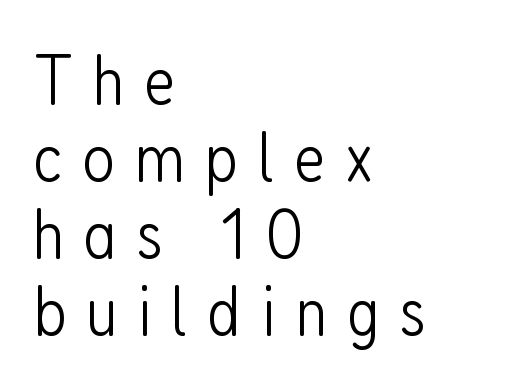
{"serif": "no", "italic": "no", "bold": "no", "weight": "light", "width": "condensed", "stroke_contrast": "low", "x_height": "medium", "monospaced": "no", "underline": "no", "align": "left", "line_spacing": "tight", "line_spacing_ratio": 1.07, "letter_spacing": "wide", "letter_spacing_em": 0.27, "glyph_px": 72}
